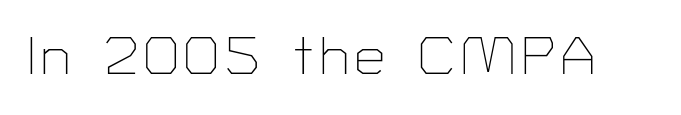
Ascenders rise straight up at ninety degrees. The specimen omits any rule beneath the text block's lines. The letters carry no serifs — their stems end cleanly without finishing strokes. Stroke thickness stays within the range of a standard reading face or lighter. The passage shown is typed in a proportional face where columns would drift.
